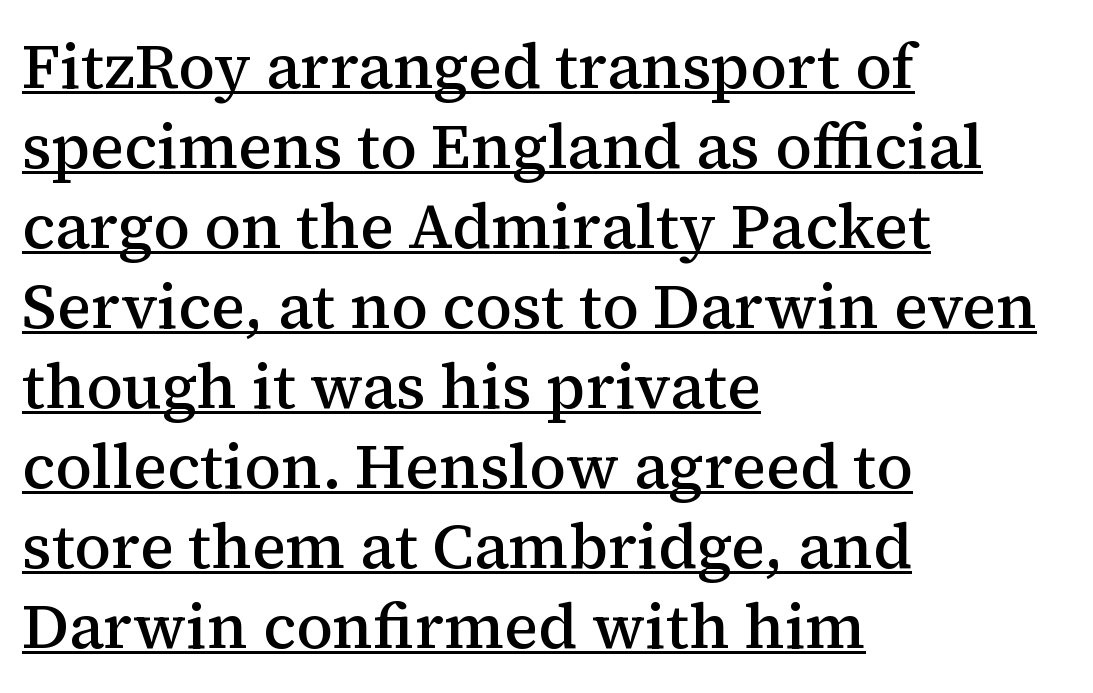
Style check: upright. Looks like regular typesetting: each glyph gets only the width it needs. These lines are composed in type with serifs. This sample carries an underscore along the baseline area. Weight: semibold (demi). Alignment: flush left.
